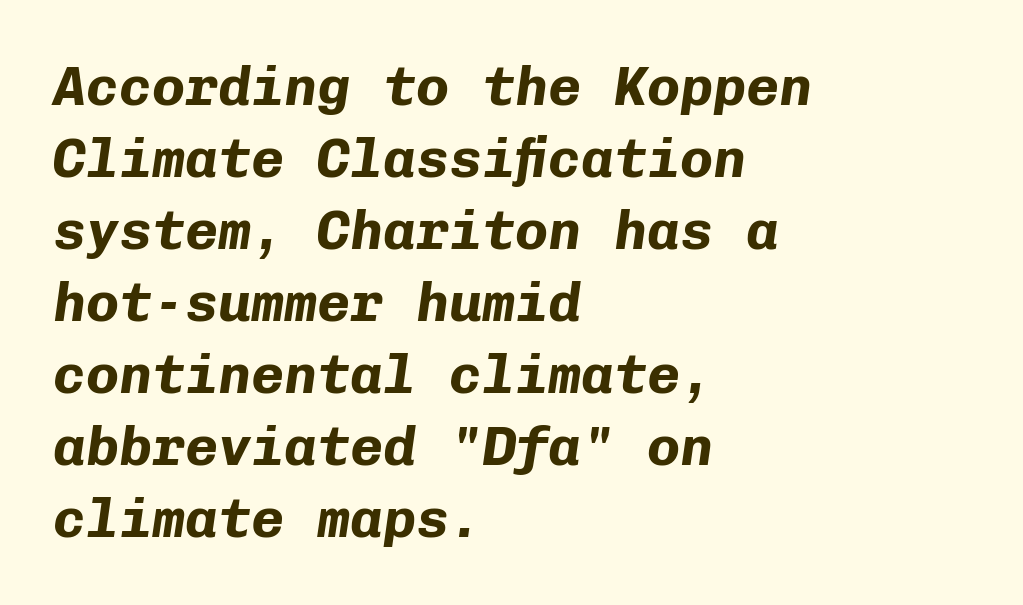
Interline gaps are of average width in this sample. Think of a typewriter: that constant character pitch is what you see here. This sample uses plain, unmodified letter spacing. Compared with a centered layout, this one pins lines to the left instead. The whole block is typeset with a tilt.
